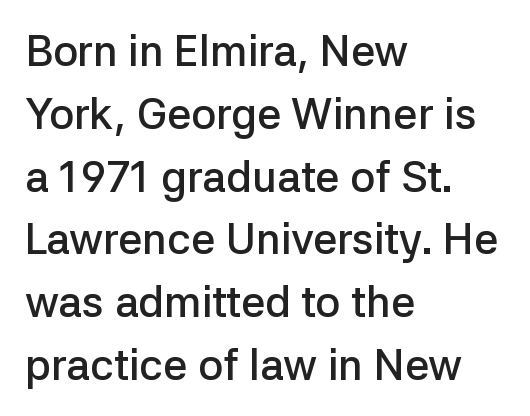
{"serif": "no", "italic": "no", "bold": "semi", "weight": "semibold", "width": "normal", "stroke_contrast": "low", "x_height": "medium", "monospaced": "no", "underline": "no", "align": "left", "line_spacing": "normal", "line_spacing_ratio": 1.46, "letter_spacing": "normal", "letter_spacing_em": 0.0, "glyph_px": 43}
